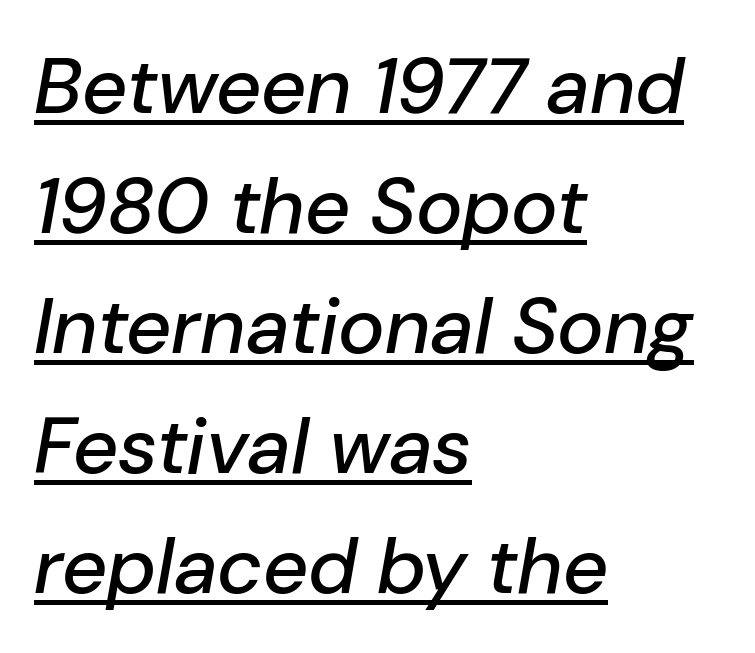
Q: Is the text italic (slanted)? A: Yes, it leans right by about 10 degrees.
Q: Is the text underlined? A: Yes.
Q: How is the paragraph aligned? A: Left-aligned.
Q: Is the spacing between letters normal or unusually wide? A: Normal.
Q: Is the spacing between lines tight, normal or loose? A: Normal.
Q: Width (condensed, normal, or wide)? A: Normal.
Q: Stroke contrast? A: Low.
Q: x-height? A: Medium.
Q: Monospaced? A: No.
